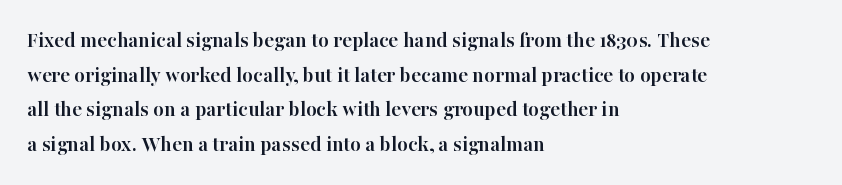
The image shows 22 px bold type, upright; set left-aligned, normal line spacing (1.57x), normal letter spacing, not underlined.
